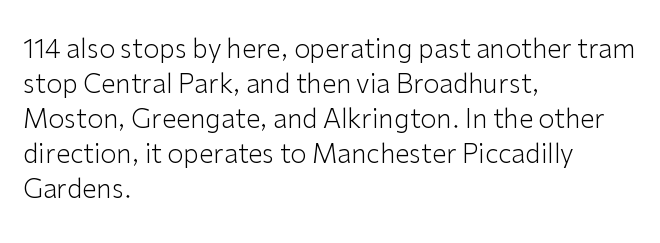
The image shows 26 px text type, upright; set left-aligned, normal line spacing (1.35x), normal letter spacing, not underlined.
